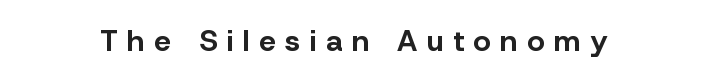
The image shows 30 px bold sans-serif type, upright; set unusually wide letter spacing (+0.32 em), not underlined; low stroke contrast and a medium x-height.
